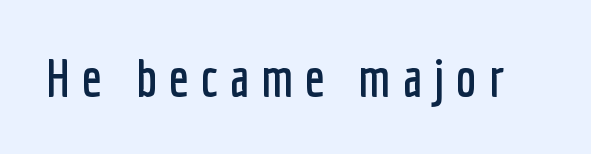
Loose tracking; the words dissolve into strings of separated letters. A sans-serif font was chosen for this passage. Is there any slant? The stems are plumb. You could not count columns in this text — the font is proportionally spaced.
